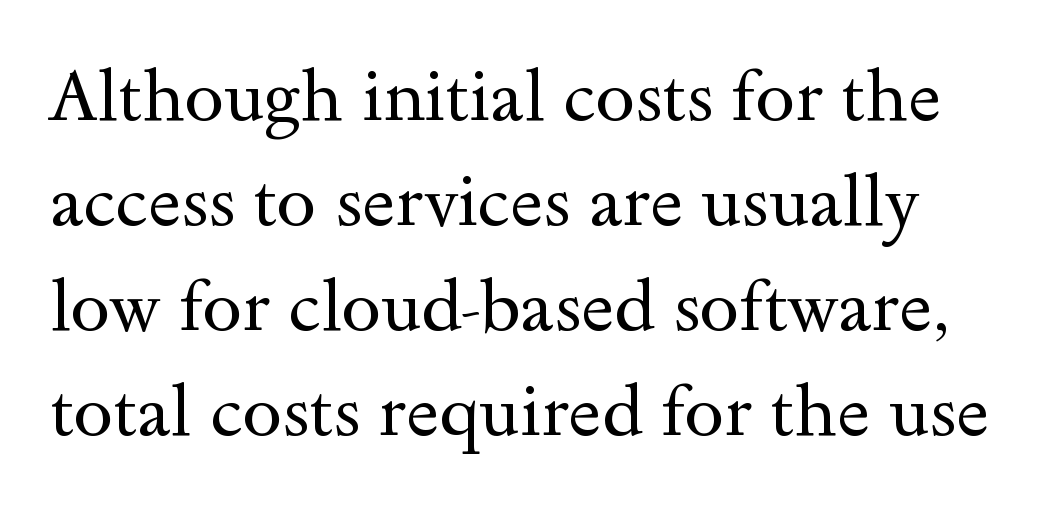
{"serif": "yes", "italic": "no", "bold": "no", "weight": "regular", "width": "wide", "x_height": "small", "monospaced": "no", "underline": "no", "line_spacing": "normal", "line_spacing_ratio": 1.48, "letter_spacing": "normal", "letter_spacing_em": 0.0, "glyph_px": 71}
